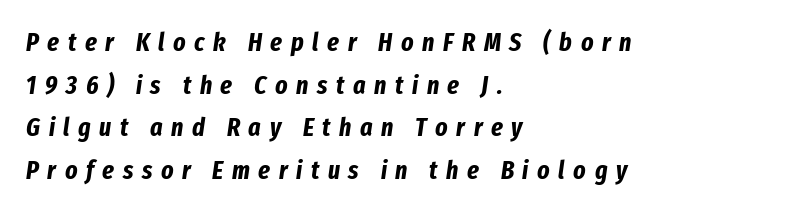
The image shows 26 px bold type, italic (leaning right); set left-aligned, normal line spacing (1.64x), unusually wide letter spacing (+0.33 em), not underlined.
